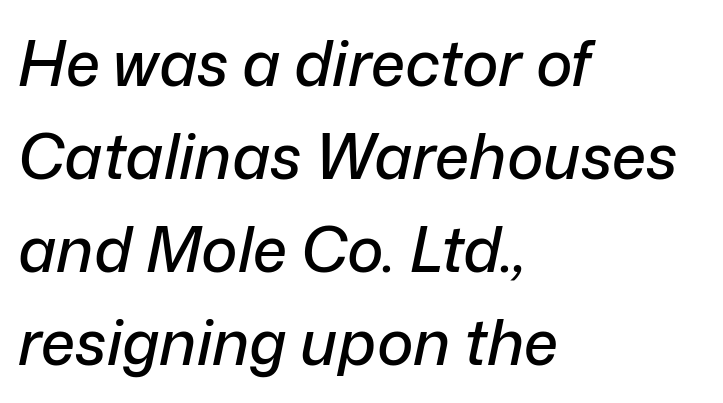
The image shows 62 px text type, italic (leaning right); set left-aligned, normal line spacing (1.5x), normal letter spacing, not underlined; low stroke contrast and a medium x-height.
